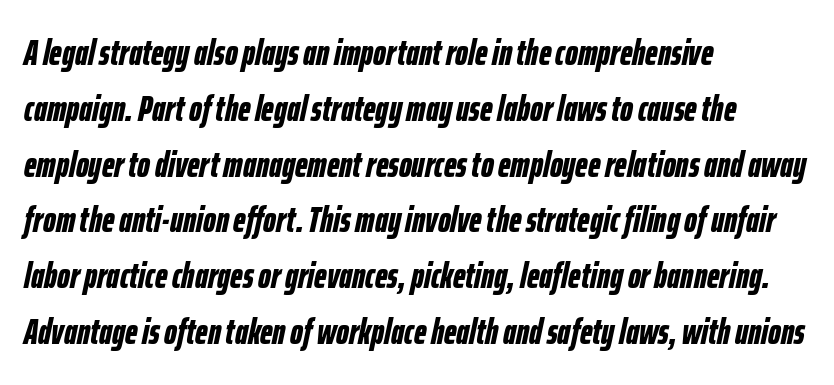
The image shows 36 px bold, condensed type, italic (leaning right); set left-aligned, normal line spacing (1.55x), normal letter spacing, not underlined; low stroke contrast and a medium x-height.
